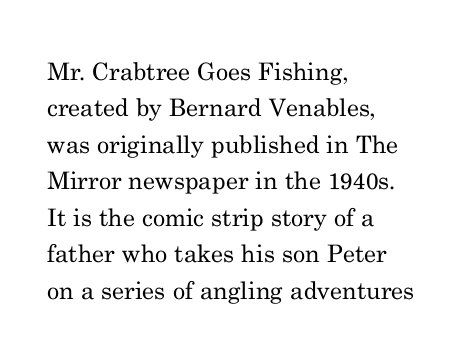
Q: Is the text bold? A: No.
Q: Is the text italic (slanted)? A: No, it is upright.
Q: Is the text underlined? A: No.
Q: How is the paragraph aligned? A: Left-aligned.
Q: Is the spacing between letters normal or unusually wide? A: Normal.
Q: Is the spacing between lines tight, normal or loose? A: Normal.
